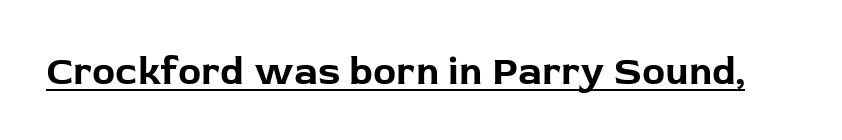
You'd pick this weight for a headline — it's a proper bold. Proportional: the letters do not fall into vertical columns. Is the letter spacing exaggerated? No — it looks like the ordinary default. Check where the strokes stop: nothing finishes them off — pure sans. A roman cut, with each character standing at attention. Glance below the letters and you will spot a drawn line.
